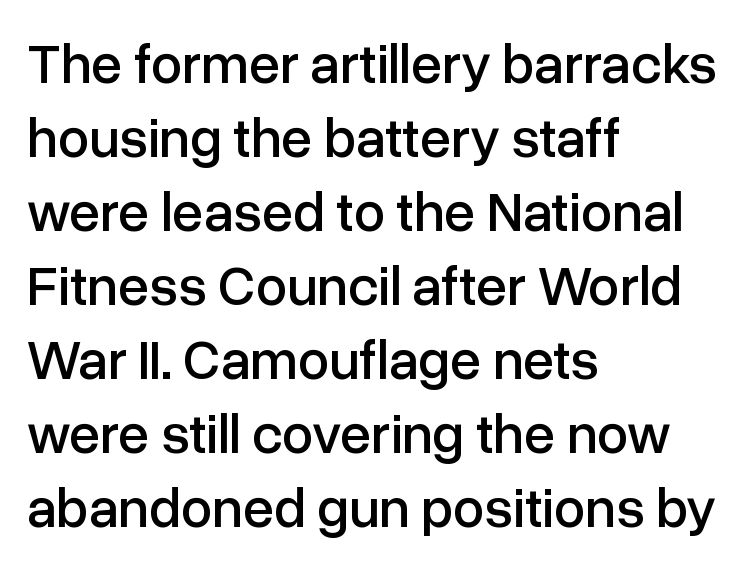
{"serif": "no", "italic": "no", "width": "normal", "stroke_contrast": "low", "x_height": "medium", "monospaced": "no", "underline": "no", "align": "left", "line_spacing": "normal", "line_spacing_ratio": 1.32, "letter_spacing": "normal", "letter_spacing_em": 0.0, "glyph_px": 56}
